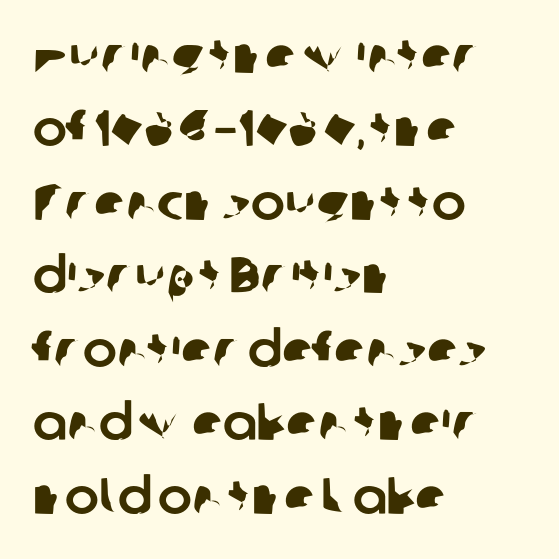
The image shows 51 px sans-serif type; set left-aligned, normal line spacing (1.44x), normal letter spacing, not underlined; low stroke contrast and a medium x-height.
